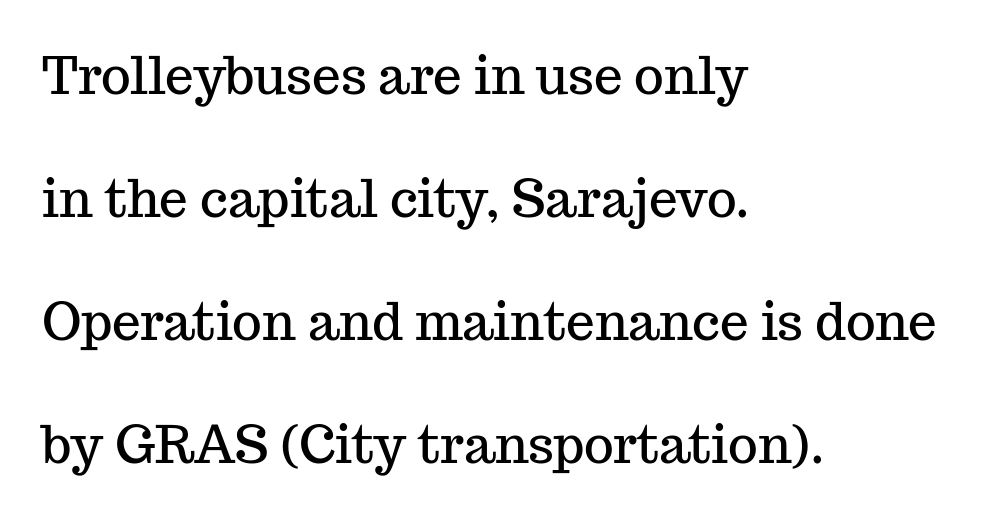
Q: Is the text italic (slanted)? A: No, it is upright.
Q: Is the typeface a serif or a sans-serif typeface? A: Serif.
Q: Is the text underlined? A: No.
Q: How is the paragraph aligned? A: Left-aligned.
Q: Is the spacing between letters normal or unusually wide? A: Normal.
Q: Is the spacing between lines tight, normal or loose? A: Loose.
Q: Width (condensed, normal, or wide)? A: Normal.
Q: Stroke contrast? A: Medium.
Q: x-height? A: Medium.
Q: Monospaced? A: No.
